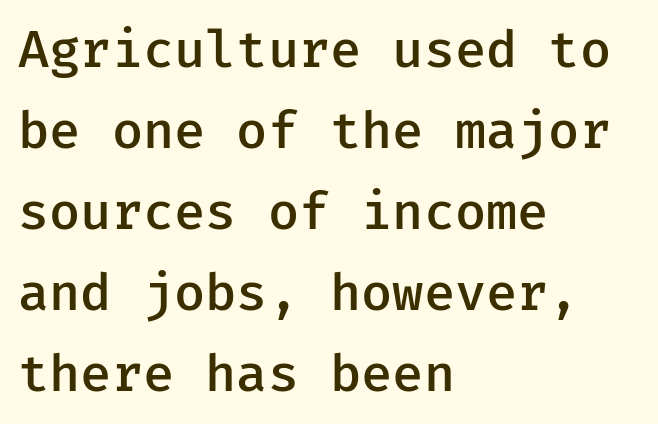
Leftover space on each line is placed entirely after the last word. Typographic density is moderately raised because the face is semibold. A sans-serif font was chosen for this passage. Between one letter and the next there's only the usual sliver of space. The passage shown is not underscored anywhere. In terms of leading, this rendering sits right in the middle.
